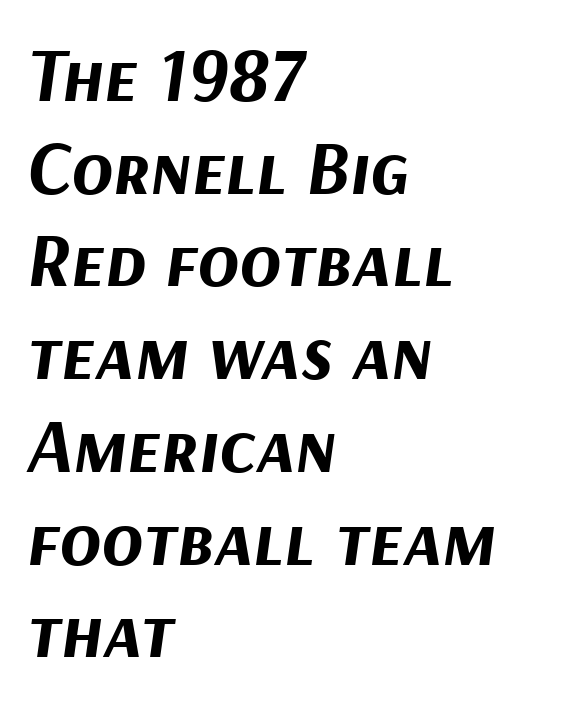
{"italic": "yes", "lean": "right", "slant_degrees": 9, "bold": "yes", "weight": "bold", "width": "normal", "stroke_contrast": "medium", "x_height": "medium", "monospaced": "no", "underline": "no", "align": "left", "line_spacing_ratio": 1.22, "letter_spacing": "normal", "letter_spacing_em": 0.0, "glyph_px": 76}
